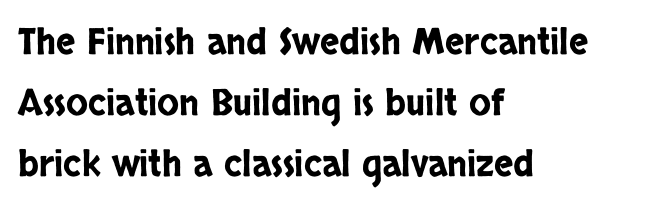
{"serif": "no", "italic": "no", "width": "condensed", "stroke_contrast": "low", "x_height": "large", "monospaced": "no", "underline": "no", "align": "left", "line_spacing": "normal", "line_spacing_ratio": 1.7, "letter_spacing": "normal", "letter_spacing_em": 0.0, "glyph_px": 36}
